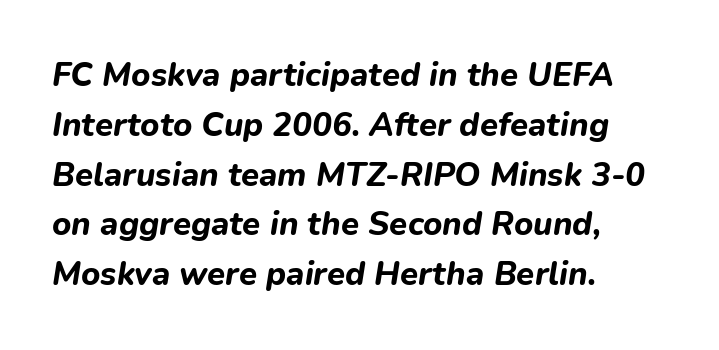
The image shows 33 px bold type, italic (leaning right); set left-aligned, normal line spacing (1.51x), normal letter spacing, not underlined; low stroke contrast and a medium x-height.
